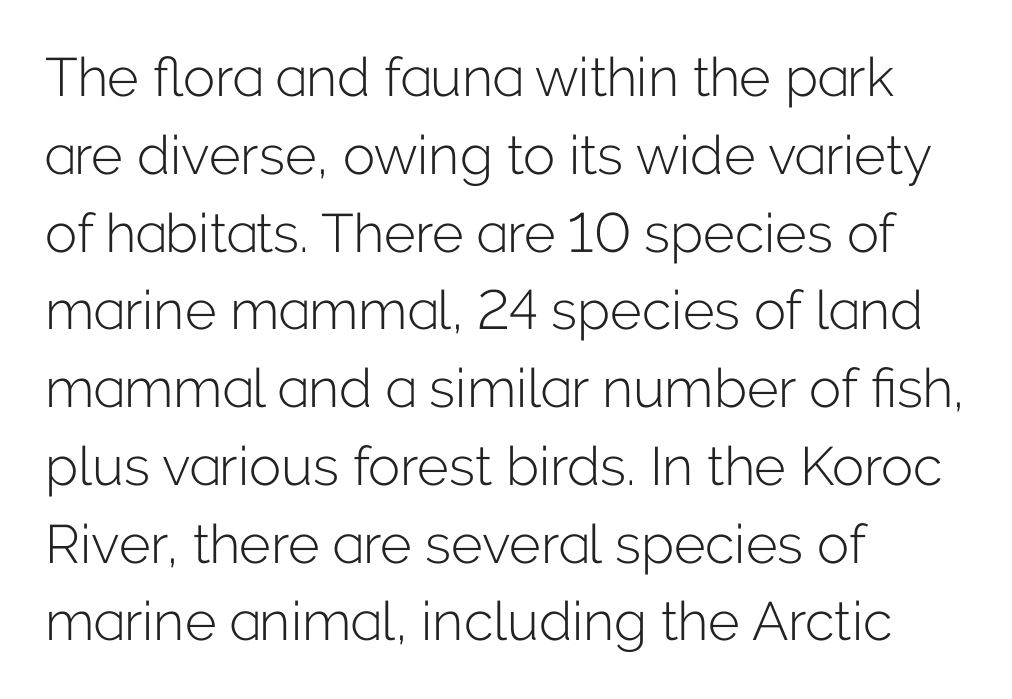
{"serif": "no", "italic": "no", "bold": "no", "weight": "light", "width": "normal", "stroke_contrast": "low", "x_height": "medium", "monospaced": "no", "underline": "no", "align": "left", "line_spacing": "normal", "line_spacing_ratio": 1.44, "letter_spacing": "normal", "letter_spacing_em": 0.0, "glyph_px": 54}
